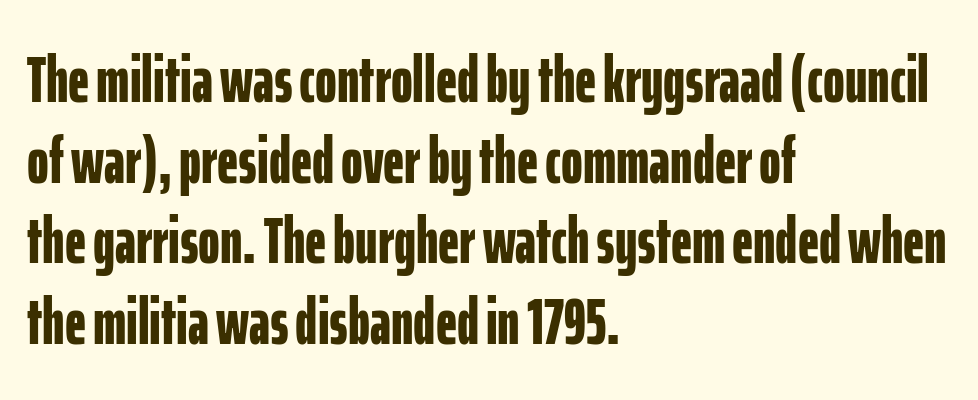
The sample has been set heavy, in full bold. The passage shown is typeset with a sans-serif family. Layout note: lines flush left. Here the designer chose a conventional face with non-uniform glyph widths. In terms of posture, this sample is upright. Nobody touched the tracking dial on this one.
